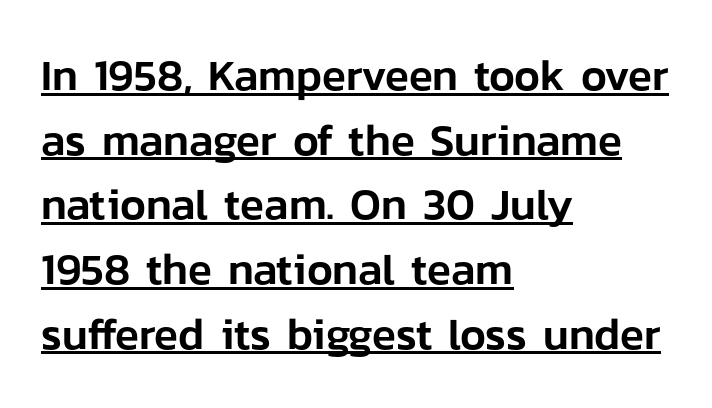
Q: Is the text italic (slanted)? A: No, it is upright.
Q: Is the typeface a serif or a sans-serif typeface? A: Sans-serif.
Q: Is the text underlined? A: Yes.
Q: How is the paragraph aligned? A: Left-aligned.
Q: Is the spacing between letters normal or unusually wide? A: Normal.
Q: Is the spacing between lines tight, normal or loose? A: Normal.
Q: Width (condensed, normal, or wide)? A: Normal.
Q: Stroke contrast? A: Low.
Q: x-height? A: Medium.
Q: Monospaced? A: No.
